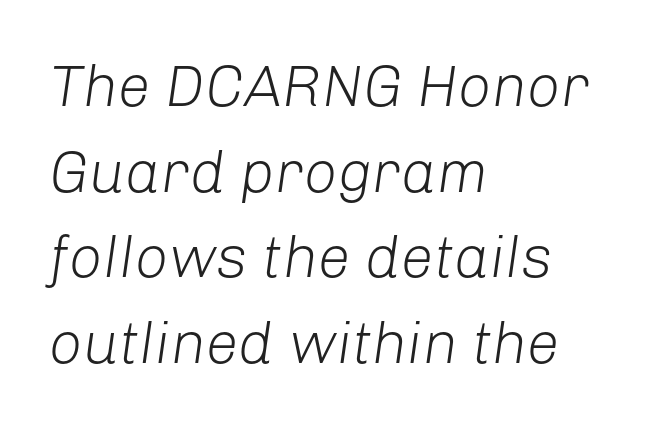
The passage is arranged the way most books set body copy — flush left. Is the stroke heavy? The answer is a plain regular-or-lighter. Would a proofreader flag this as italicized? Yes. Each row of text sits above clean, open space. No extra tracking has been applied to these lines. Summary of vertical rhythm: regular, with standard interline spacing.
